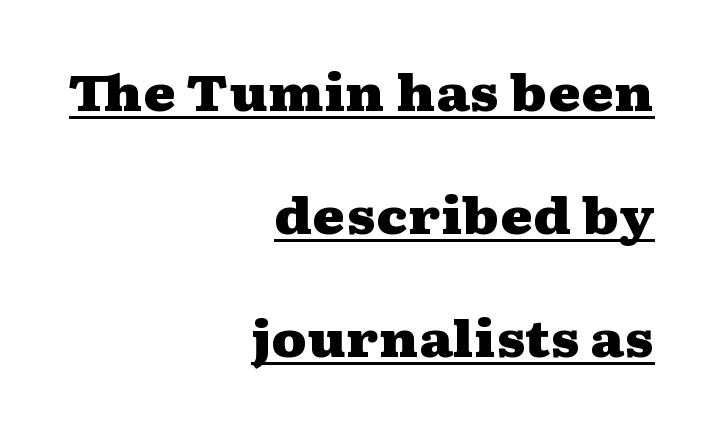
{"serif": "yes", "italic": "no", "bold": "yes", "weight": "heavy", "width": "wide", "stroke_contrast": "medium", "x_height": "medium", "monospaced": "no", "underline": "yes", "align": "right", "line_spacing": "loose", "line_spacing_ratio": 2.46, "letter_spacing": "normal", "letter_spacing_em": 0.0, "glyph_px": 50}
